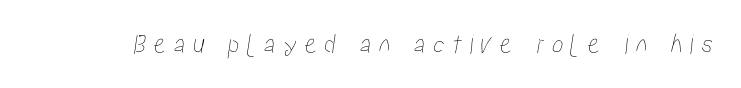
The glyphs are unaccompanied by any horizontal stroke below them. Words appear elongated and porous because spacing is wide. Character widths vary here, with narrow letters taking less room than wide ones.
